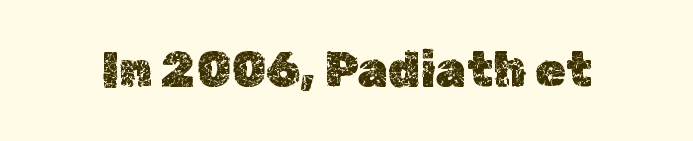
{"italic": "no", "width": "normal", "x_height": "medium", "monospaced": "no", "underline": "no", "letter_spacing": "normal", "letter_spacing_em": 0.0, "glyph_px": 49}
